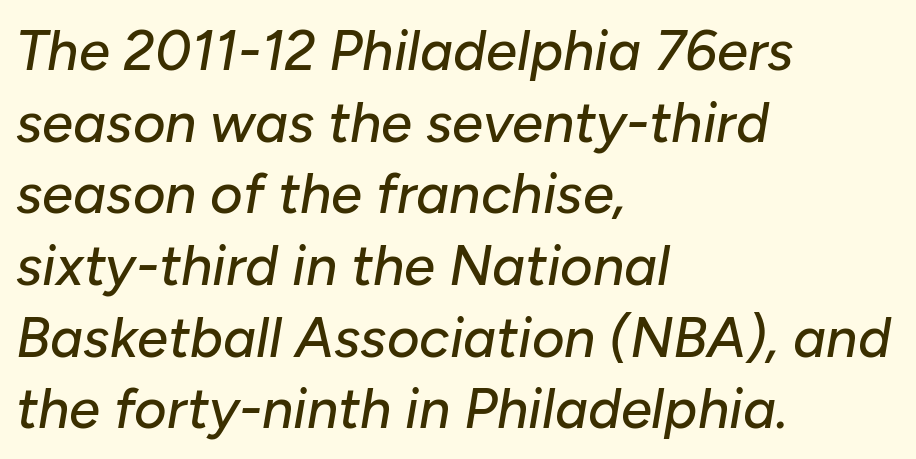
The rendering applies a slant to the glyphs. The typesetter chose a ragged-right arrangement here. Evenly set lines give the paragraph a standard silhouette. You could not count columns in this text — the font is proportionally spaced. Type without underlining. The horizontal fit of the characters is conventional and even.
